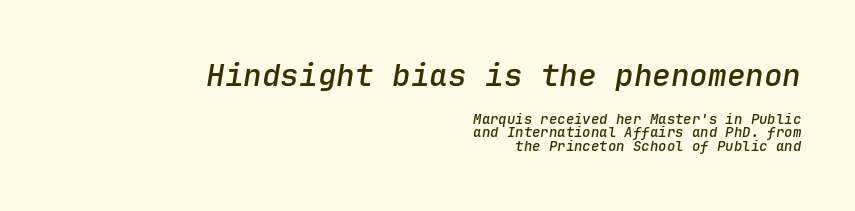
Q: Is the text bold? A: Semi-bold.
Q: Is the text italic (slanted)? A: Yes, it leans right by about 9 degrees.
Q: Is the text underlined? A: No.
Q: How is the paragraph aligned? A: Right-aligned.
Q: Is the spacing between letters normal or unusually wide? A: Normal.
Q: Is the spacing between lines tight, normal or loose? A: Tight.
Q: Which block of text is set in a larger size, the first (top) or the second (bottom)? A: The first (top) one.
Q: Width (condensed, normal, or wide)? A: Normal.
Q: Stroke contrast? A: Low.
Q: x-height? A: Medium.
Q: Monospaced? A: Yes.
